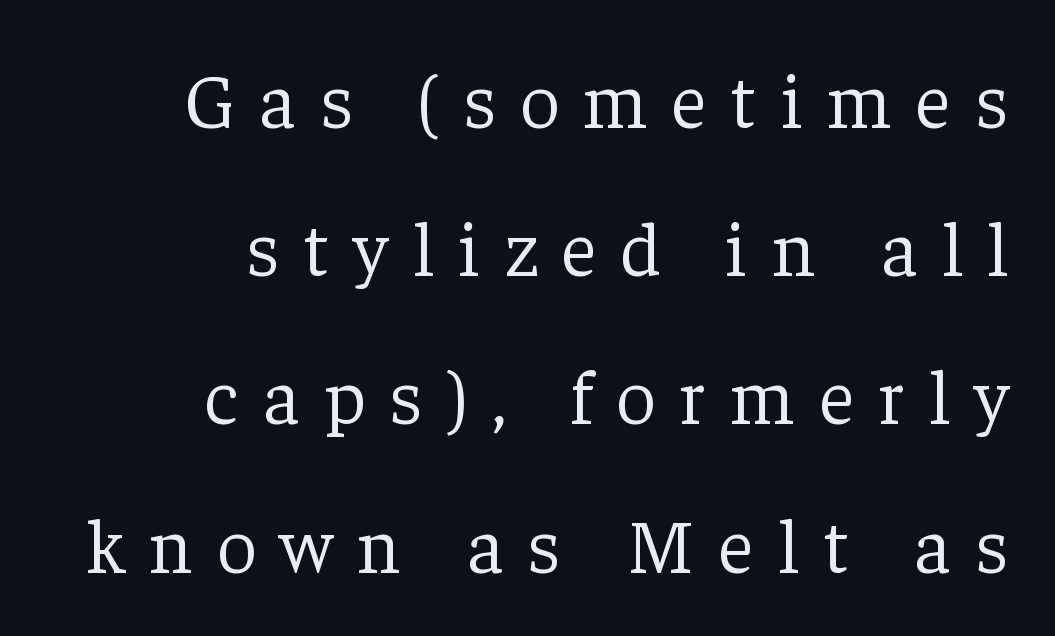
Q: Is the text bold? A: No.
Q: Is the text italic (slanted)? A: No, it is upright.
Q: Is the typeface a serif or a sans-serif typeface? A: Serif.
Q: Is the text underlined? A: No.
Q: How is the paragraph aligned? A: Right-aligned.
Q: Is the spacing between letters normal or unusually wide? A: Unusually wide.
Q: Is the spacing between lines tight, normal or loose? A: Loose.
Q: Width (condensed, normal, or wide)? A: Normal.
Q: Stroke contrast? A: Low.
Q: x-height? A: Medium.
Q: Monospaced? A: No.
